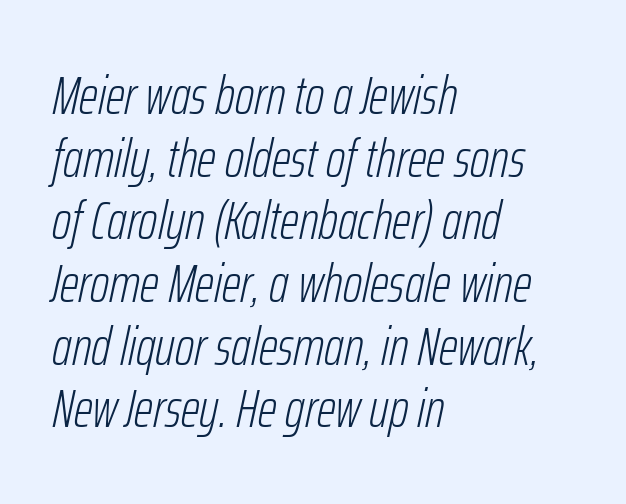
This rendering features lettering with no underline. Students, note that the glyphs here touch the page at normal intervals. Character widths vary here, with narrow letters taking less room than wide ones. A typesetter would mark this as italic.
